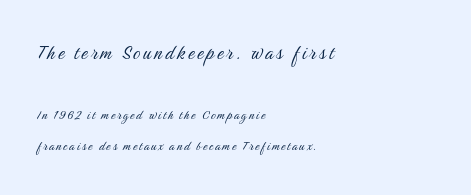
The image shows 23 px text type; set left-aligned, loose line spacing (2.1x), not underlined; the first (top) block is 1.53x larger.
